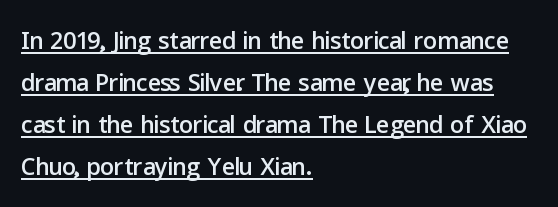
Q: Is the text italic (slanted)? A: No, it is upright.
Q: Is the typeface a serif or a sans-serif typeface? A: Sans-serif.
Q: Is the text underlined? A: Yes.
Q: How is the paragraph aligned? A: Left-aligned.
Q: Is the spacing between letters normal or unusually wide? A: Normal.
Q: Width (condensed, normal, or wide)? A: Normal.
Q: Stroke contrast? A: Low.
Q: x-height? A: Medium.
Q: Monospaced? A: No.
